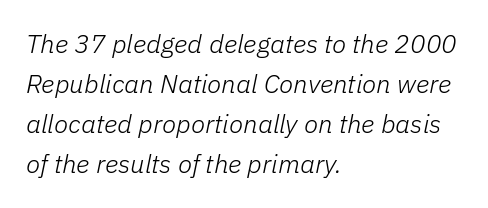
The image shows 26 px text type, italic (leaning right); set left-aligned, normal line spacing (1.54x), normal letter spacing, not underlined.
